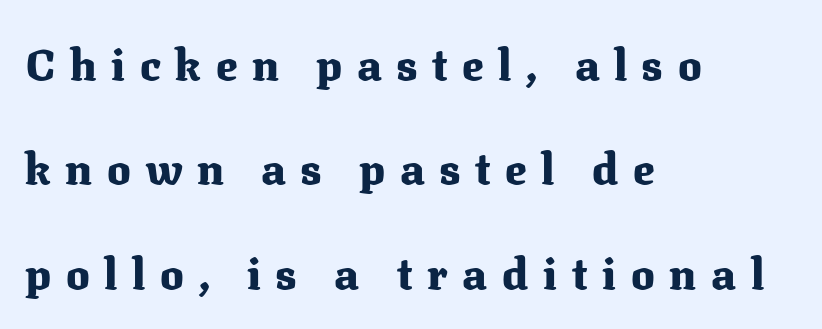
The image shows 44 px heavy serif type, upright; set left-aligned, loose line spacing (2.37x), unusually wide letter spacing (+0.33 em), not underlined; medium stroke contrast and a medium x-height.
